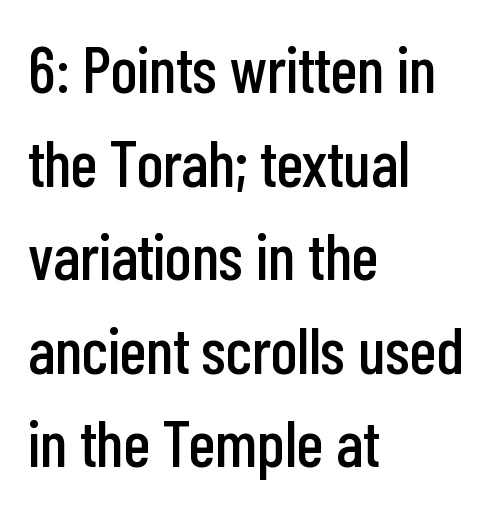
The rendering uses natural spacing where letterforms have individual widths. A classic flush-left, rag-right setting is used for this passage. The type family on display is of the sans-serif kind. The gaps between neighbouring characters are ordinary and unremarkable.
